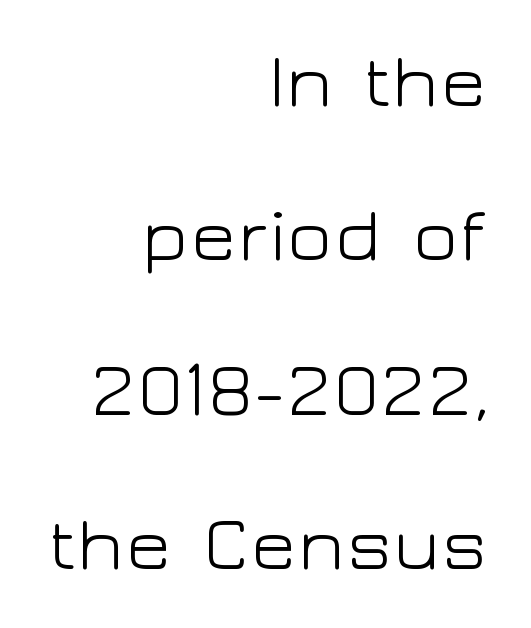
Counters stay open thanks to moderate or lighter strokes. The typesetter chose a ragged-left arrangement here. This is roman type, the default non-slanted kind. Regarding leading, the lines here are spaced well apart. Spacing verdict: proportional, widths tailored to each character.
